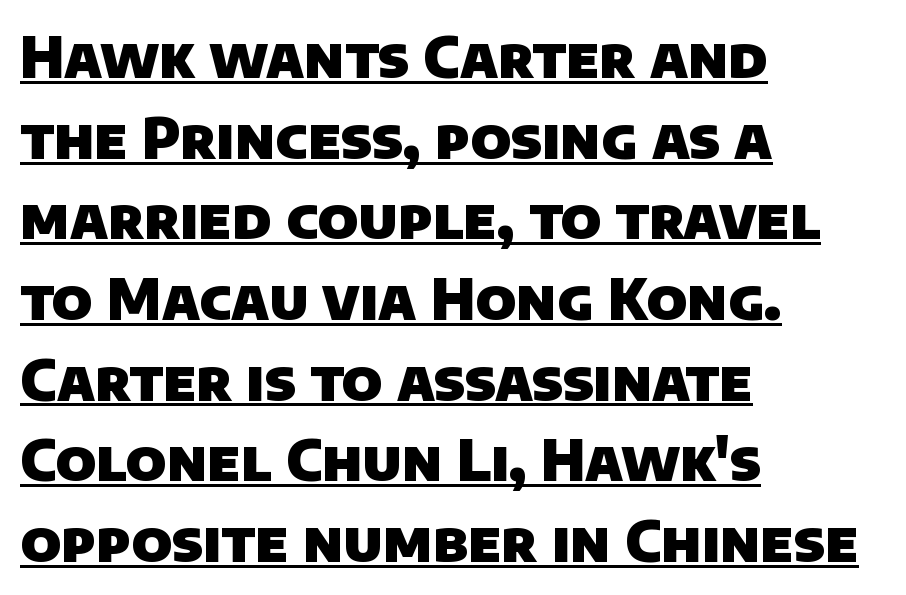
Q: Is the text bold? A: Yes.
Q: Is the typeface a serif or a sans-serif typeface? A: Sans-serif.
Q: Is the text underlined? A: Yes.
Q: How is the paragraph aligned? A: Left-aligned.
Q: Is the spacing between letters normal or unusually wide? A: Normal.
Q: Is the spacing between lines tight, normal or loose? A: Normal.
Q: Width (condensed, normal, or wide)? A: Normal.
Q: Stroke contrast? A: Low.
Q: x-height? A: Large.
Q: Monospaced? A: No.
